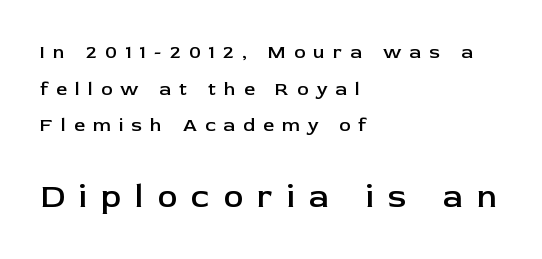
Q: Is the text bold? A: Semi-bold.
Q: Is the text italic (slanted)? A: No, it is upright.
Q: Is the typeface a serif or a sans-serif typeface? A: Sans-serif.
Q: Is the text underlined? A: No.
Q: How is the paragraph aligned? A: Left-aligned.
Q: Is the spacing between letters normal or unusually wide? A: Unusually wide.
Q: Is the spacing between lines tight, normal or loose? A: Loose.
Q: Which block of text is set in a larger size, the first (top) or the second (bottom)? A: The second (bottom) one.
Q: Width (condensed, normal, or wide)? A: Normal.
Q: Stroke contrast? A: Low.
Q: x-height? A: Medium.
Q: Monospaced? A: No.
